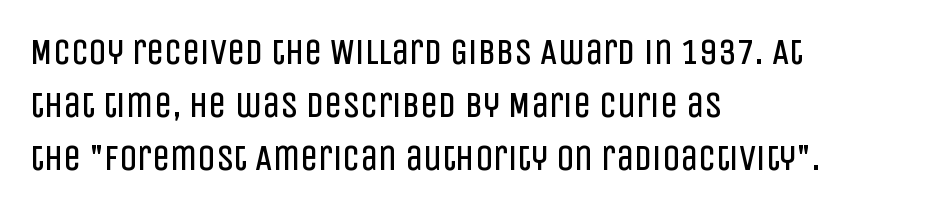
{"serif": "no", "italic": "no", "bold": "no", "weight": "regular", "width": "condensed", "stroke_contrast": "low", "x_height": "large", "monospaced": "no", "underline": "no", "align": "left", "line_spacing": "normal", "line_spacing_ratio": 1.47, "letter_spacing": "normal", "letter_spacing_em": 0.0, "glyph_px": 36}
